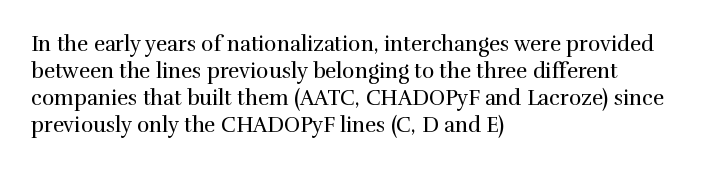
The image shows 21 px text type, upright; set left-aligned, normal line spacing (1.28x), normal letter spacing, not underlined.
